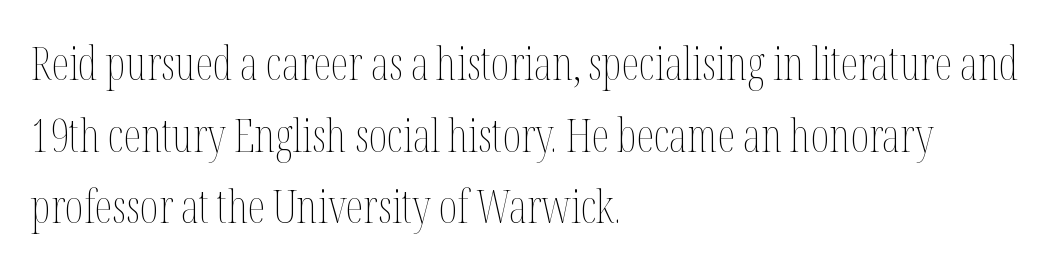
Q: Is the text bold? A: No.
Q: Is the text italic (slanted)? A: No, it is upright.
Q: Is the text underlined? A: No.
Q: How is the paragraph aligned? A: Left-aligned.
Q: Is the spacing between letters normal or unusually wide? A: Normal.
Q: Is the spacing between lines tight, normal or loose? A: Normal.
Q: Width (condensed, normal, or wide)? A: Condensed.
Q: Stroke contrast? A: Medium.
Q: x-height? A: Medium.
Q: Monospaced? A: No.
